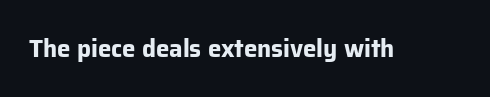
What stands out about the letter spacing? Nothing — it is the standard amount. Upright lettering throughout. Bold? Absolutely — the strokes are thick and heavy. The glyphs are unaccompanied by any horizontal stroke below them.
